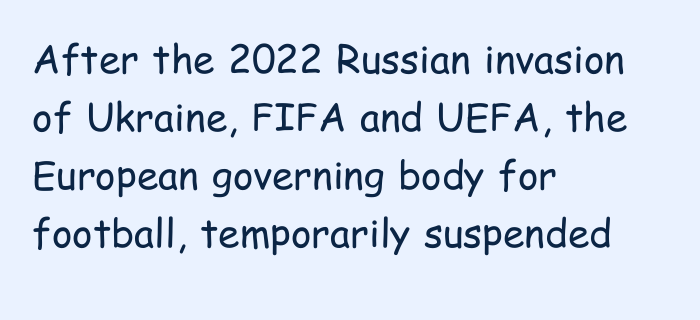
Q: Is the text bold? A: No.
Q: Is the text italic (slanted)? A: No, it is upright.
Q: Is the typeface a serif or a sans-serif typeface? A: Sans-serif.
Q: Is the text underlined? A: No.
Q: How is the paragraph aligned? A: Left-aligned.
Q: Is the spacing between letters normal or unusually wide? A: Normal.
Q: Is the spacing between lines tight, normal or loose? A: Normal.
Q: Width (condensed, normal, or wide)? A: Condensed.
Q: Stroke contrast? A: Low.
Q: x-height? A: Medium.
Q: Monospaced? A: No.
